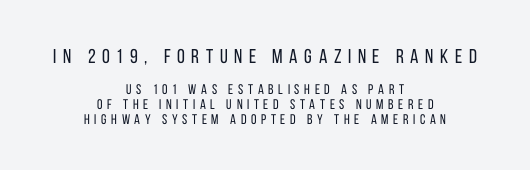
{"italic": "no", "bold": "no", "underline": "no", "align": "center", "line_spacing": "tight", "line_spacing_ratio": 1.06, "letter_spacing": "wide", "letter_spacing_em": 0.33, "larger_block": "first", "size_ratio": 1.43, "glyph_px": 20}
